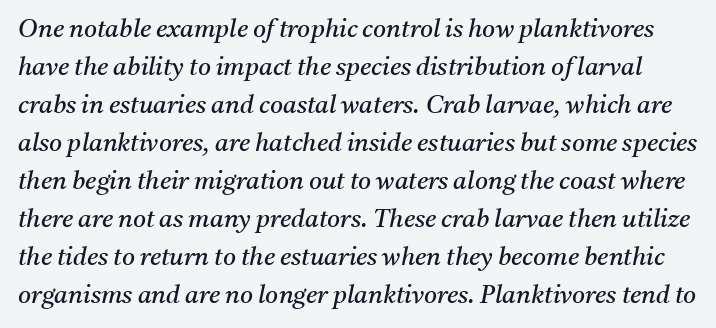
{"italic": "yes", "lean": "right", "slant_degrees": 11, "bold": "no", "underline": "no", "line_spacing": "normal", "line_spacing_ratio": 1.52, "letter_spacing": "normal", "letter_spacing_em": 0.0, "glyph_px": 25}
